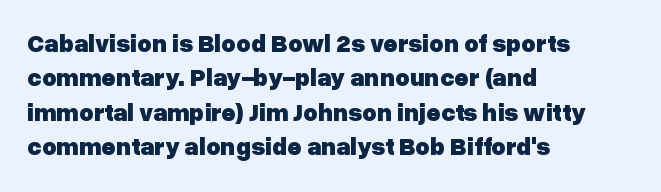
Plain, unruled lines of type. Italic: no, the glyphs are upright roman. The face used here has the dense, thick strokes of a bold. Compared with typical paragraphs, the rows here are spaced about the same. The paragraph has a hard left edge and a soft right edge. Here the glyphs are tracked normally, forming tight word shapes.
